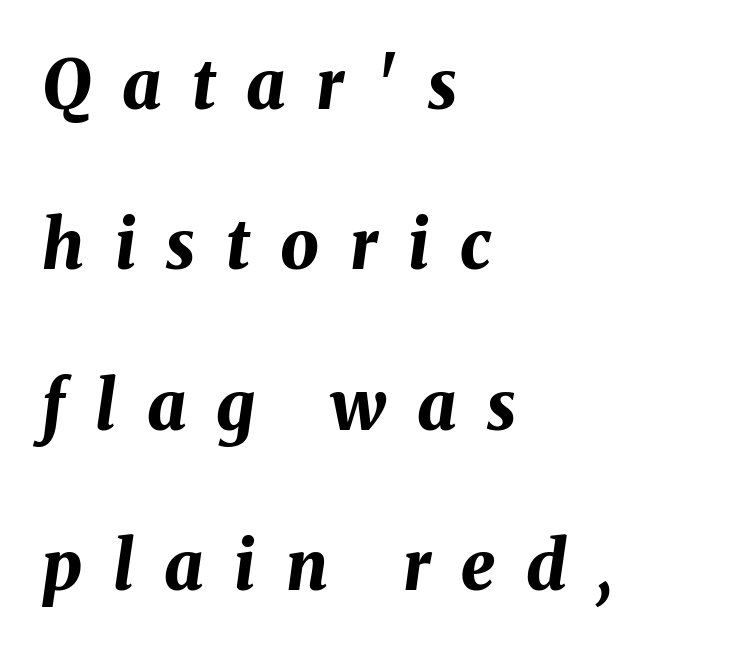
Teacher's note: observe the even left margin — that is flush-left alignment. The glyphs have the mass of a bold cut. Underlining? Definitely not there. The passage shown is typed in a proportional face where columns would drift. Does extra space separate the letters? Yes, quite a lot of it.
